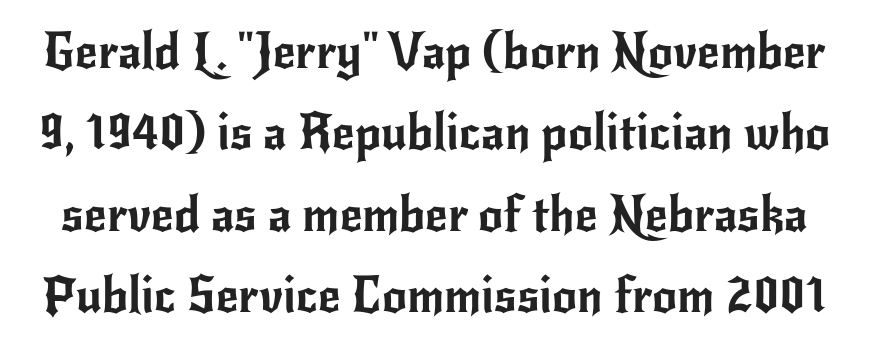
{"serif": "no", "italic": "no", "width": "normal", "stroke_contrast": "low", "x_height": "small", "monospaced": "no", "underline": "no", "line_spacing": "normal", "line_spacing_ratio": 1.66, "letter_spacing": "normal", "letter_spacing_em": 0.0, "glyph_px": 49}
